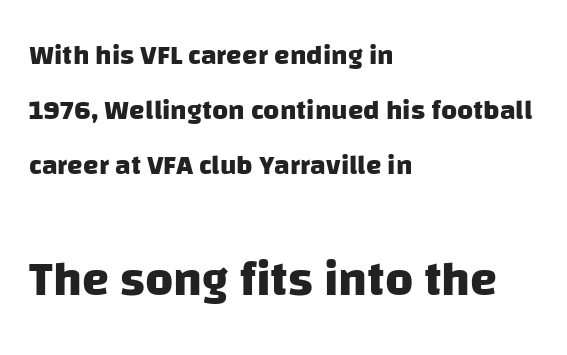
Classification — sans serif. Does the copy run flush right? No — it runs flush left. You could not count columns in this text — the font is proportionally spaced. Typographic density is high because the face is bold. Tracking value appears to be zero — textbook default spacing.
